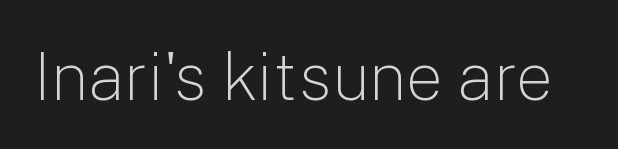
Q: Is the text bold? A: No.
Q: Is the text italic (slanted)? A: No, it is upright.
Q: Is the typeface a serif or a sans-serif typeface? A: Sans-serif.
Q: Is the text underlined? A: No.
Q: Is the spacing between letters normal or unusually wide? A: Normal.
Q: Width (condensed, normal, or wide)? A: Normal.
Q: Stroke contrast? A: Low.
Q: x-height? A: Medium.
Q: Monospaced? A: No.
